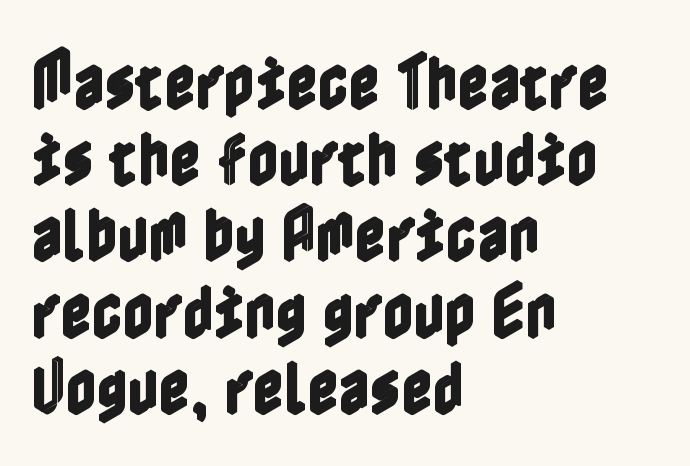
The image shows 60 px condensed type, upright; set left-aligned, normal line spacing (1.27x), normal letter spacing, not underlined; a medium x-height.
